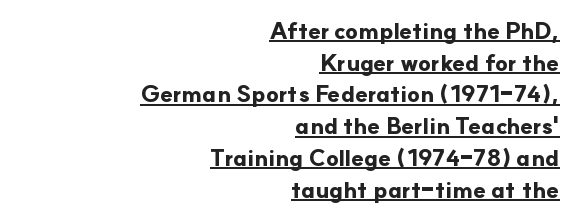
{"italic": "no", "bold": "yes", "underline": "yes", "align": "right", "line_spacing": "normal", "line_spacing_ratio": 1.38, "letter_spacing": "normal", "letter_spacing_em": 0.0, "glyph_px": 23}
